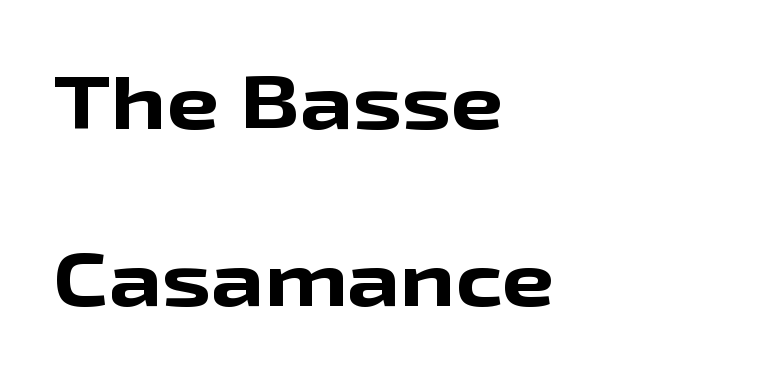
{"serif": "no", "italic": "no", "bold": "yes", "weight": "bold", "width": "wide", "stroke_contrast": "low", "x_height": "medium", "monospaced": "no", "underline": "no", "align": "left", "line_spacing": "loose", "line_spacing_ratio": 2.36, "letter_spacing": "normal", "letter_spacing_em": 0.0, "glyph_px": 75}
